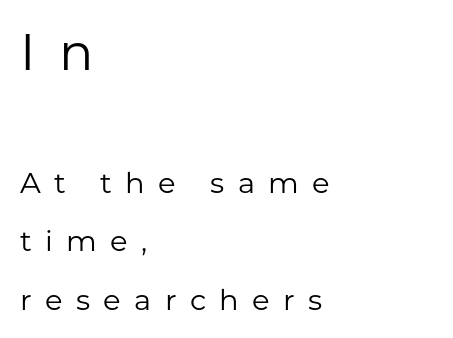
Does the lettering tilt? It doesn't — this is upright. The tracking reads as deliberately expanded to a designer's eye. The letters carry no serifs — their stems end cleanly without finishing strokes. This rendering features lettering with no underline. Summary of vertical rhythm: relaxed, with wide interline spacing.
